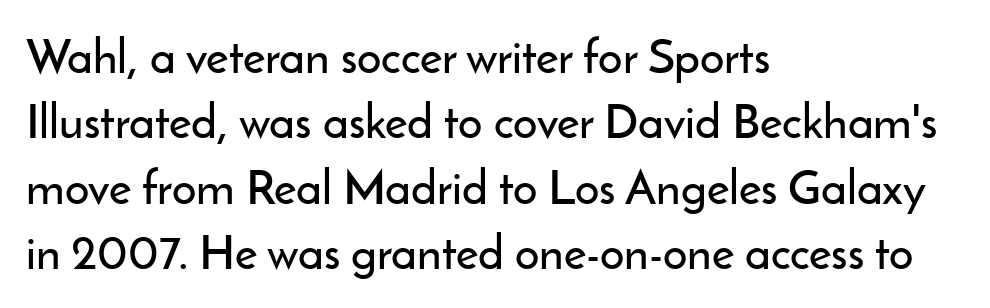
These lines keep a tight, regular rhythm from letter to letter. Notice how the stems are strictly vertical — no italics here. The passage shown stacks its lines at a standard gap. In terms of letterform style, serifs are entirely absent. Left-aligned paragraph, ragged on the right. The rendering uses natural spacing where letterforms have individual widths.
